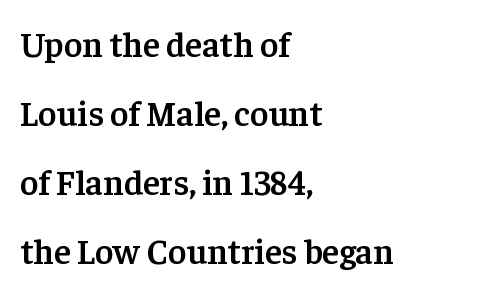
Ordinary non-slanted type is in use. Unlike a clean sans, this face finishes its strokes with serifs. There is no visible air inserted between adjacent glyphs. Bold? Not quite — semibold, heavier than regular but stopping short. One-word summary of the alignment: left.
